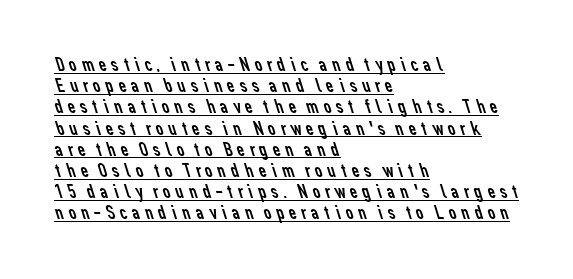
The image shows 21 px text type; set left-aligned, tight line spacing (1.01x), underlined.
